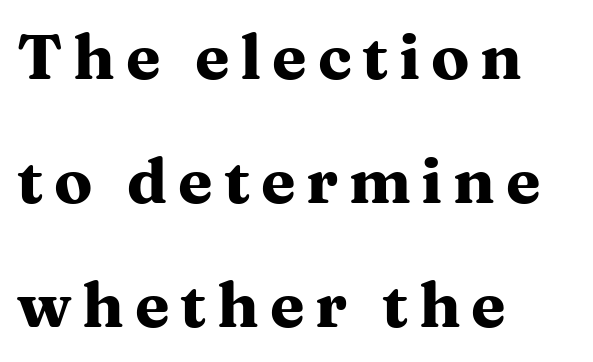
The image shows 63 px heavy, wide serif type, upright; set left-aligned, loose line spacing (1.97x), not underlined; medium stroke contrast and a medium x-height.
